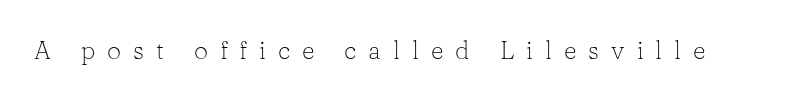
A typesetter would call this heavily tracked-out type. The font is comparable to plain body text, perhaps lighter. The words here are not underlined. A typesetter would mark this as roman, not italic.
